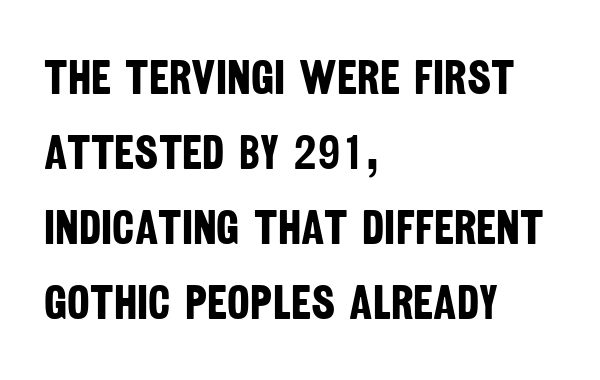
{"serif": "no", "bold": "yes", "weight": "bold", "width": "condensed", "stroke_contrast": "low", "x_height": "large", "monospaced": "no", "underline": "no", "align": "left", "line_spacing": "normal", "line_spacing_ratio": 1.56, "letter_spacing": "normal", "letter_spacing_em": 0.0, "glyph_px": 48}
